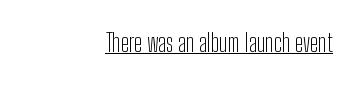
Q: Is the text bold? A: No.
Q: Is the text italic (slanted)? A: No, it is upright.
Q: Is the text underlined? A: Yes.
Q: How is the paragraph aligned? A: Right-aligned.
Q: Is the spacing between letters normal or unusually wide? A: Normal.
